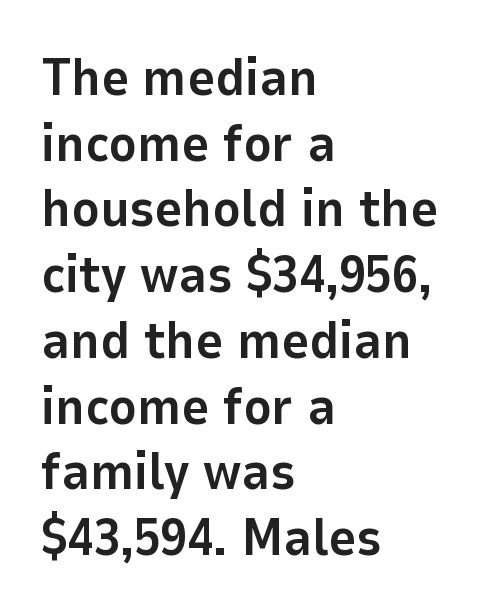
Q: Is the text bold? A: Yes.
Q: Is the text italic (slanted)? A: No, it is upright.
Q: Is the typeface a serif or a sans-serif typeface? A: Sans-serif.
Q: Is the text underlined? A: No.
Q: How is the paragraph aligned? A: Left-aligned.
Q: Is the spacing between letters normal or unusually wide? A: Normal.
Q: Width (condensed, normal, or wide)? A: Normal.
Q: Stroke contrast? A: Low.
Q: x-height? A: Medium.
Q: Monospaced? A: No.
